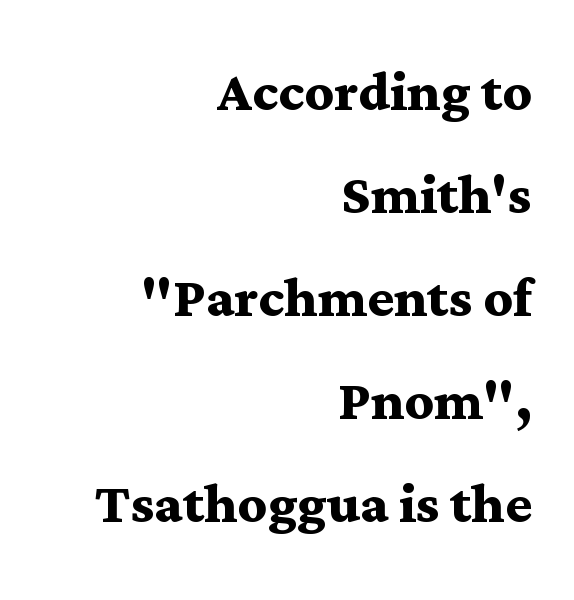
The image shows 71 px semibold, wide serif type, upright; set right-aligned, normal line spacing (1.45x), normal letter spacing, not underlined; medium stroke contrast and a medium x-height.
